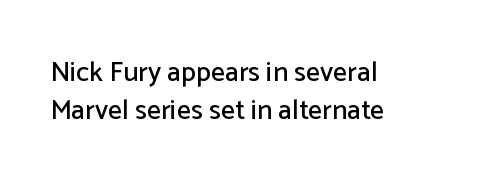
The space beneath each line is pristine and unruled. This rendering employs a face without finishing strokes, i.e., a sans-serif. Every row of glyphs begins at an identical x-position on the left. The face used here is proportionally spaced, like ordinary book or web type.
